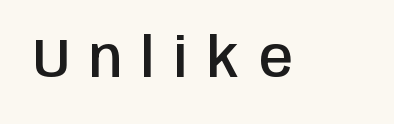
Q: Is the text bold? A: Semi-bold.
Q: Is the text italic (slanted)? A: No, it is upright.
Q: Is the typeface a serif or a sans-serif typeface? A: Sans-serif.
Q: Is the text underlined? A: No.
Q: Is the spacing between letters normal or unusually wide? A: Unusually wide.
Q: Width (condensed, normal, or wide)? A: Condensed.
Q: Stroke contrast? A: Low.
Q: x-height? A: Large.
Q: Monospaced? A: No.
